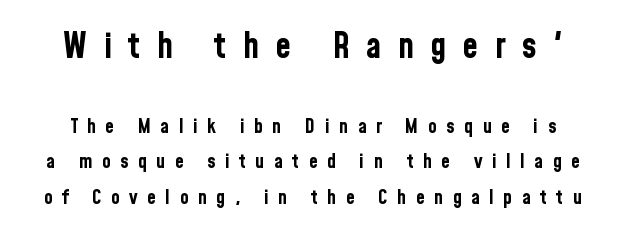
In terms of letterspacing, this is a distinctly airy, spread setting. You'd pick this weight for a headline — it's a proper bold. A student would notice the top passage is typeset larger than what follows. Rendered with straight, roman letterforms. Honestly, there is no underline to notice here at all. Serifs: no, the terminals of the letterforms are clean.
